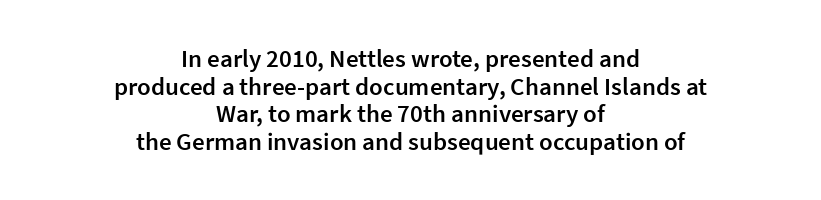
{"italic": "no", "bold": "semi", "underline": "no", "align": "center", "line_spacing": "tight", "line_spacing_ratio": 1.11, "letter_spacing": "normal", "letter_spacing_em": 0.0, "glyph_px": 25}
